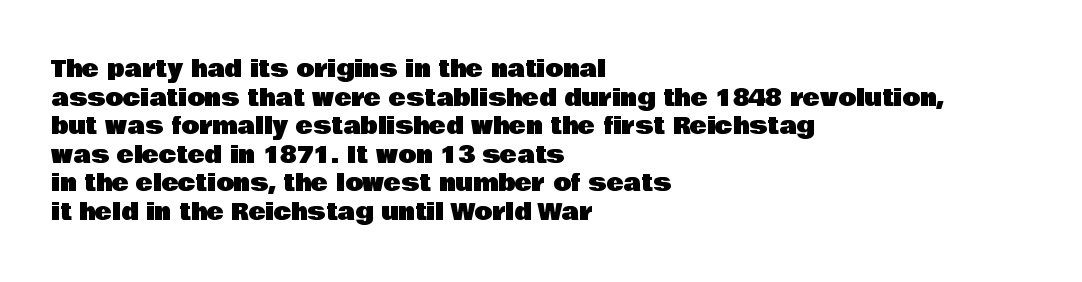
The image shows 23 px text type, upright; set left-aligned, line spacing 1.24x, normal letter spacing, not underlined.
